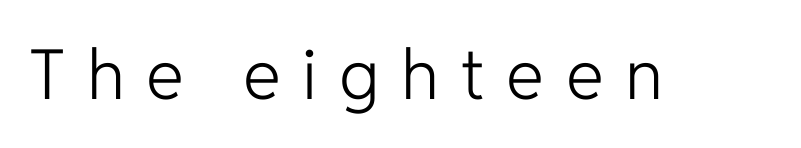
The image shows 69 px light sans-serif type, upright; set unusually wide letter spacing (+0.31 em), not underlined; low stroke contrast and a medium x-height.
